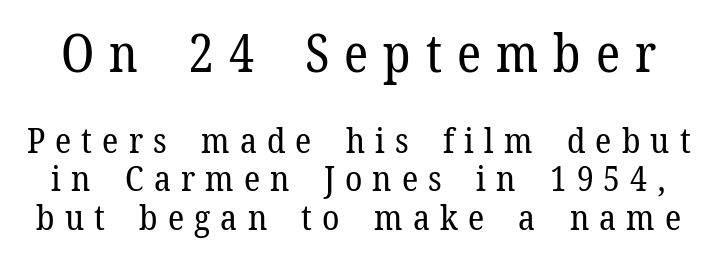
Q: Is the text bold? A: No.
Q: Is the text italic (slanted)? A: No, it is upright.
Q: Is the typeface a serif or a sans-serif typeface? A: Serif.
Q: Is the text underlined? A: No.
Q: Is the spacing between letters normal or unusually wide? A: Unusually wide.
Q: Is the spacing between lines tight, normal or loose? A: Tight.
Q: Which block of text is set in a larger size, the first (top) or the second (bottom)? A: The first (top) one.
Q: Width (condensed, normal, or wide)? A: Normal.
Q: Stroke contrast? A: Low.
Q: x-height? A: Medium.
Q: Monospaced? A: No.
